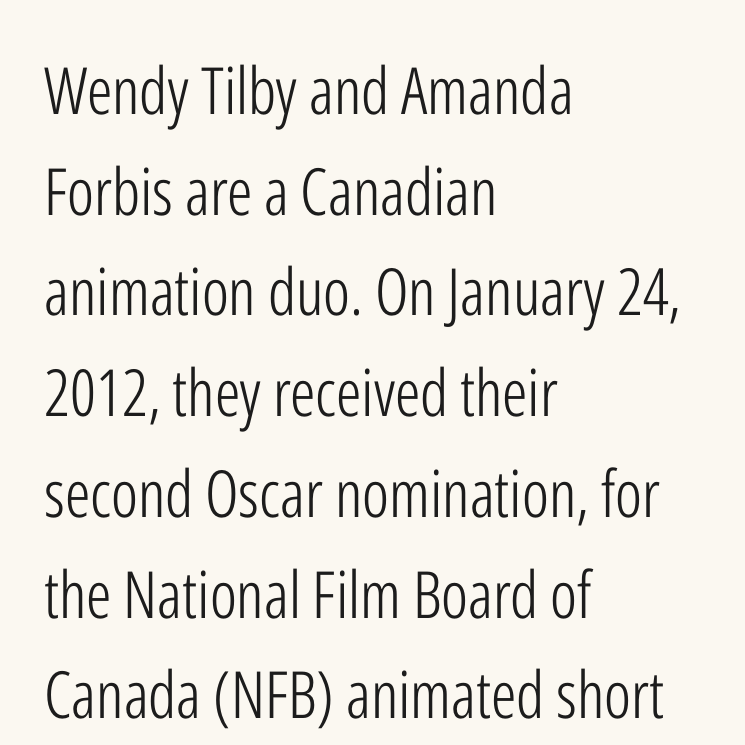
Letter spacing: default. Vertical spacing — default. Note the varied advance widths — an 'i' is clearly narrower than an 'm'. The rag falls on the right side of this text block. Weight: in the light-to-regular range. The type sits square on the baseline with zero lean.
